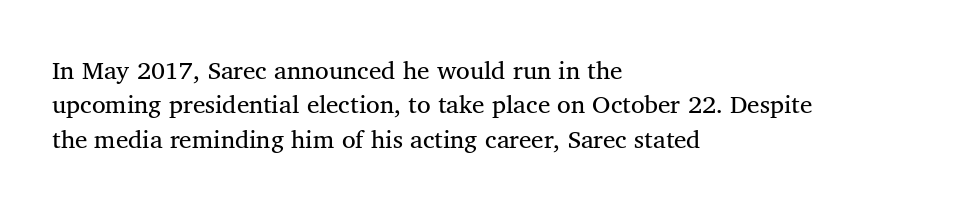
The image shows 25 px text type, upright; set left-aligned, normal line spacing (1.38x), normal letter spacing, not underlined.
